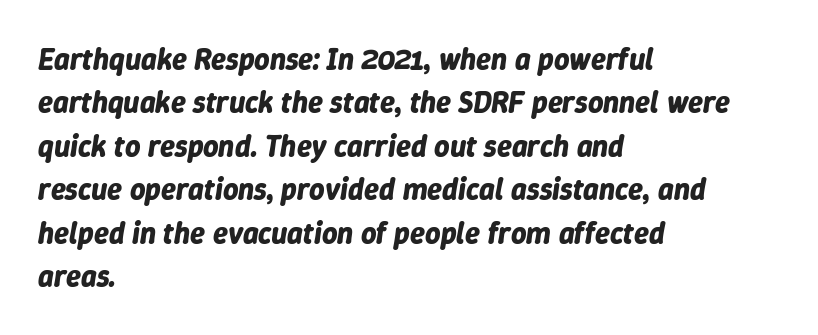
The image shows 30 px bold type, italic (leaning right); set left-aligned, normal line spacing (1.45x), normal letter spacing, not underlined; low stroke contrast and a medium x-height.
